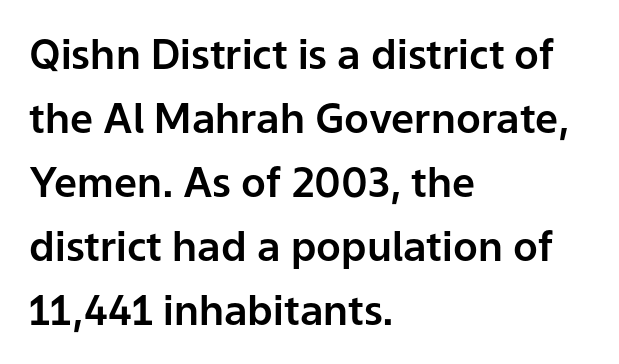
{"serif": "no", "italic": "no", "width": "normal", "stroke_contrast": "low", "x_height": "medium", "monospaced": "no", "underline": "no", "align": "left", "line_spacing": "normal", "line_spacing_ratio": 1.56, "letter_spacing": "normal", "letter_spacing_em": 0.0, "glyph_px": 41}
